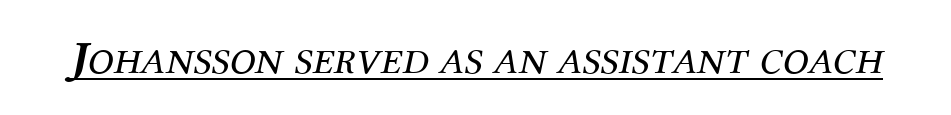
Q: Is the text bold? A: No.
Q: Is the text italic (slanted)? A: Yes, it leans right by about 12 degrees.
Q: Is the typeface a serif or a sans-serif typeface? A: Serif.
Q: Is the text underlined? A: Yes.
Q: Is the spacing between letters normal or unusually wide? A: Normal.
Q: Width (condensed, normal, or wide)? A: Normal.
Q: Stroke contrast? A: Medium.
Q: x-height? A: Medium.
Q: Monospaced? A: No.
